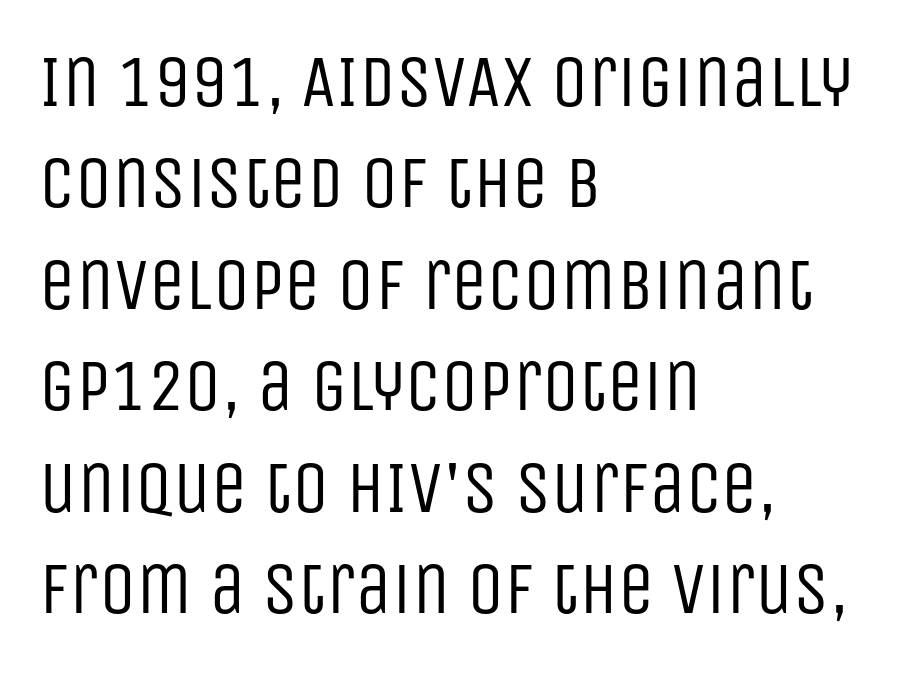
The image shows 73 px regular-weight, condensed sans-serif type, upright; set left-aligned, normal line spacing (1.39x), normal letter spacing, not underlined; low stroke contrast and a large x-height.
